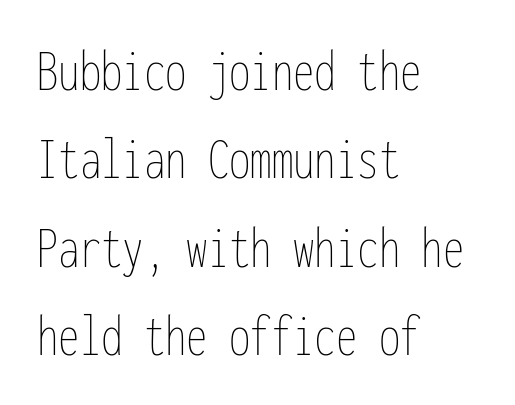
{"italic": "no", "bold": "no", "weight": "thin", "width": "condensed", "stroke_contrast": "low", "x_height": "medium", "monospaced": "yes", "underline": "no", "align": "left", "line_spacing": "normal", "line_spacing_ratio": 1.45, "letter_spacing": "normal", "letter_spacing_em": 0.0, "glyph_px": 61}
